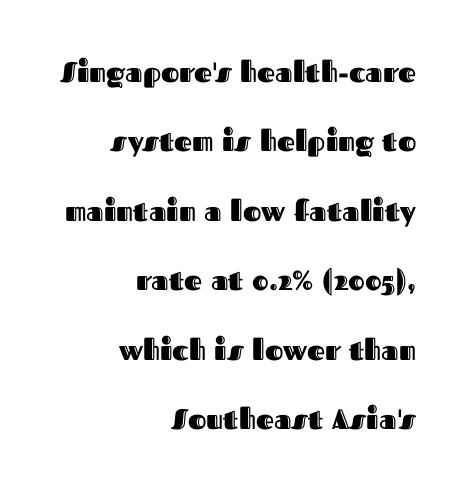
Q: Is the text italic (slanted)? A: No, it is upright.
Q: Is the text underlined? A: No.
Q: How is the paragraph aligned? A: Right-aligned.
Q: Is the spacing between letters normal or unusually wide? A: Normal.
Q: Is the spacing between lines tight, normal or loose? A: Loose.
Q: Width (condensed, normal, or wide)? A: Normal.
Q: x-height? A: Medium.
Q: Monospaced? A: No.
